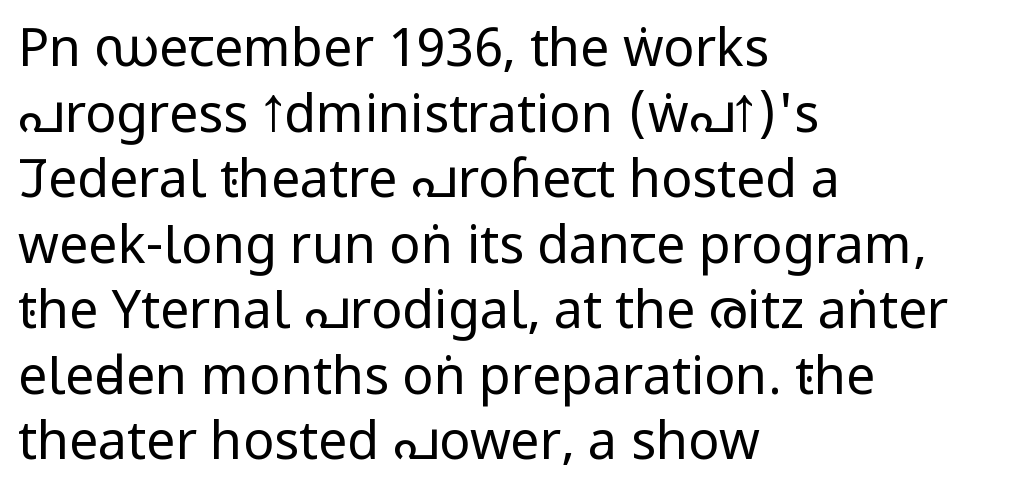
{"serif": "no", "italic": "no", "bold": "no", "weight": "regular", "width": "condensed", "stroke_contrast": "low", "x_height": "large", "monospaced": "no", "underline": "no", "align": "left", "line_spacing": "normal", "line_spacing_ratio": 1.26, "letter_spacing": "normal", "letter_spacing_em": 0.0, "glyph_px": 52}
